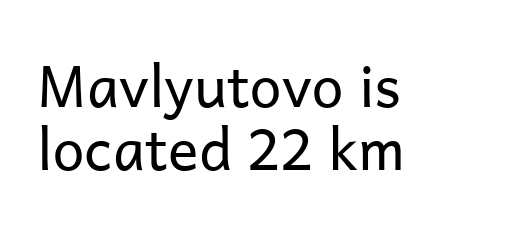
{"serif": "no", "italic": "no", "bold": "no", "weight": "regular", "width": "normal", "stroke_contrast": "low", "x_height": "medium", "monospaced": "no", "underline": "no", "align": "left", "line_spacing": "tight", "line_spacing_ratio": 1.11, "letter_spacing": "normal", "letter_spacing_em": 0.0, "glyph_px": 57}
